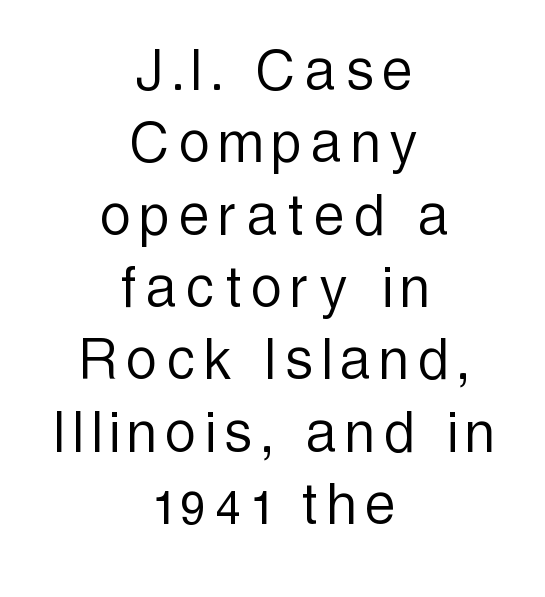
{"serif": "no", "italic": "no", "bold": "no", "weight": "light", "width": "condensed", "x_height": "medium", "monospaced": "no", "underline": "no", "align": "center", "line_spacing": "tight", "line_spacing_ratio": 1.08, "glyph_px": 67}
